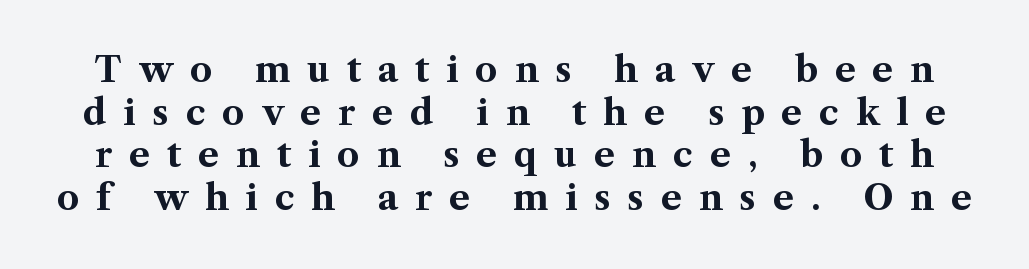
{"serif": "yes", "italic": "no", "bold": "yes", "weight": "bold", "width": "normal", "stroke_contrast": "medium", "x_height": "medium", "monospaced": "no", "underline": "no", "line_spacing_ratio": 1.22, "letter_spacing": "wide", "letter_spacing_em": 0.48, "glyph_px": 35}
